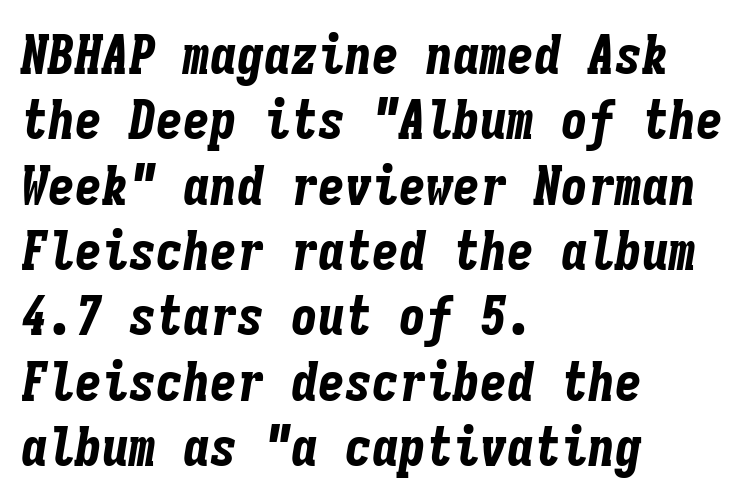
Slanted lettering throughout. Do the characters align in a grid? Yes, the font is monospaced. This is heavy type, rendered in bold. Type without underlining. The passage is arranged the way most books set body copy — flush left.
